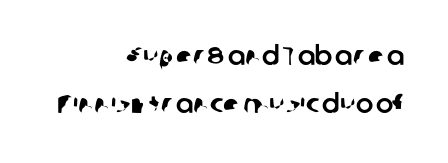
In terms of letterspacing, this is plain default setting. Right-aligned paragraph, ragged on the left. Plain, unruled lines of type.
